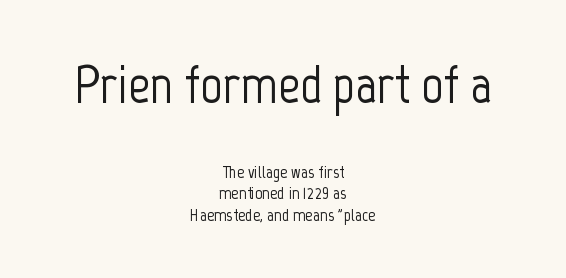
The image shows 54 px condensed sans-serif type, upright; set centered, line spacing 1.21x, normal letter spacing, not underlined; the first (top) block is 3.0x larger; low stroke contrast and a medium x-height.
